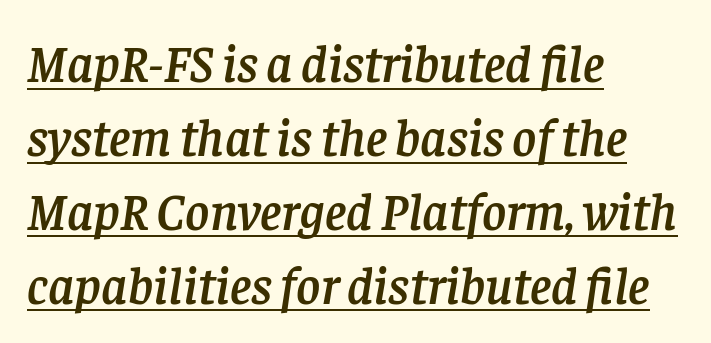
{"serif": "yes", "italic": "yes", "lean": "right", "slant_degrees": 8, "width": "normal", "stroke_contrast": "low", "x_height": "large", "monospaced": "no", "underline": "yes", "align": "left", "line_spacing": "normal", "line_spacing_ratio": 1.42, "letter_spacing": "normal", "letter_spacing_em": 0.0, "glyph_px": 52}
